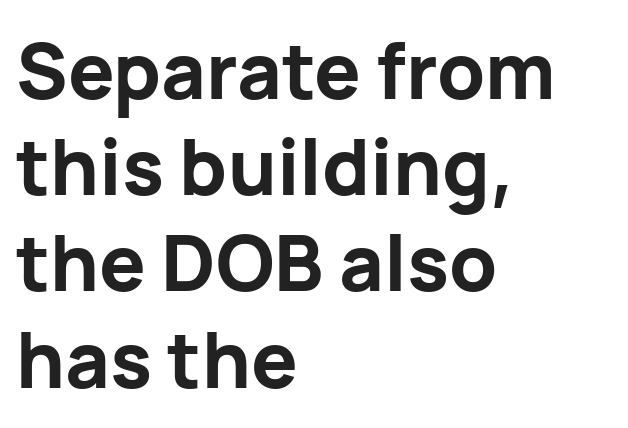
{"serif": "no", "italic": "no", "bold": "yes", "weight": "bold", "width": "normal", "stroke_contrast": "low", "x_height": "medium", "monospaced": "no", "underline": "no", "align": "left", "line_spacing": "normal", "line_spacing_ratio": 1.25, "letter_spacing": "normal", "letter_spacing_em": 0.0, "glyph_px": 77}
